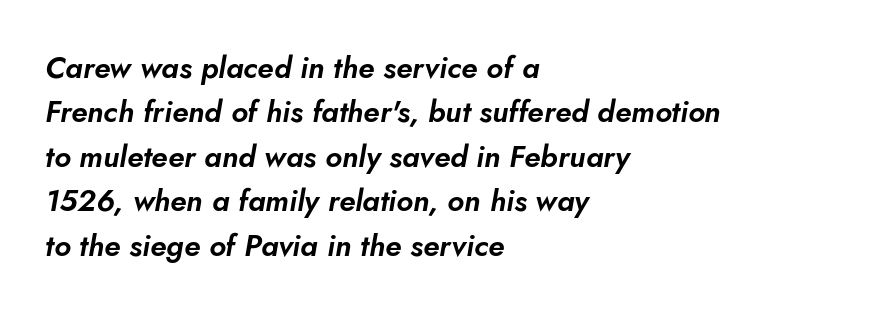
The image shows 30 px text type, italic (leaning right); set left-aligned, normal line spacing (1.48x), normal letter spacing, not underlined; low stroke contrast and a small x-height.
